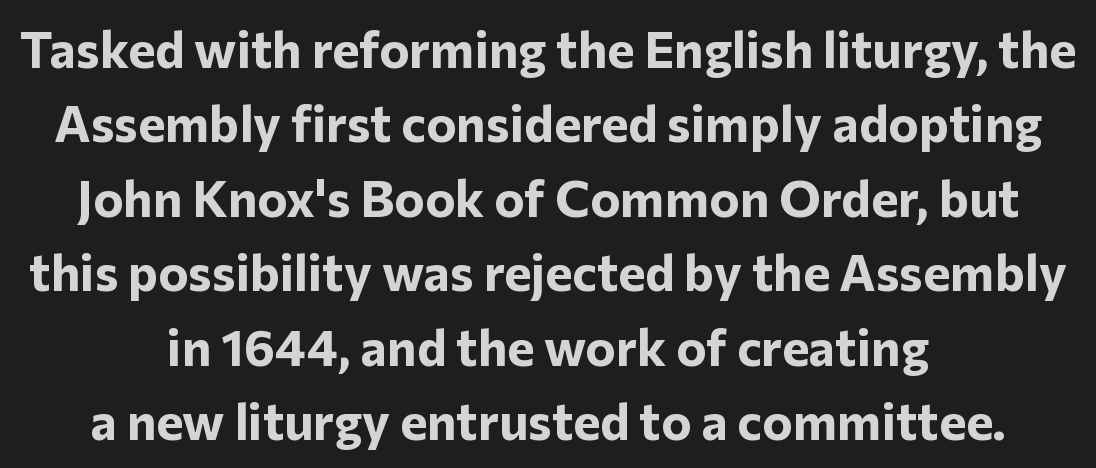
The image shows 51 px bold sans-serif type, upright; set centered, normal line spacing (1.46x), normal letter spacing, not underlined; low stroke contrast and a medium x-height.
